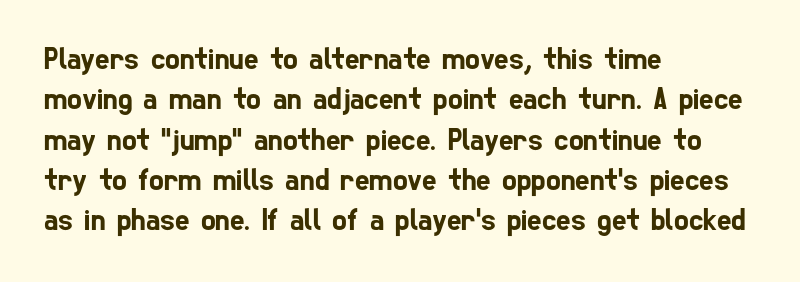
The passage is arranged the way most books set body copy — flush left. Decoration check: the copy has no underline. The face used here is a sans, in the tradition of grotesques and geometrics. Think of a printed novel: that variable character pitch is what you see here. A typesetter would call this leading conventional body-copy spacing.
